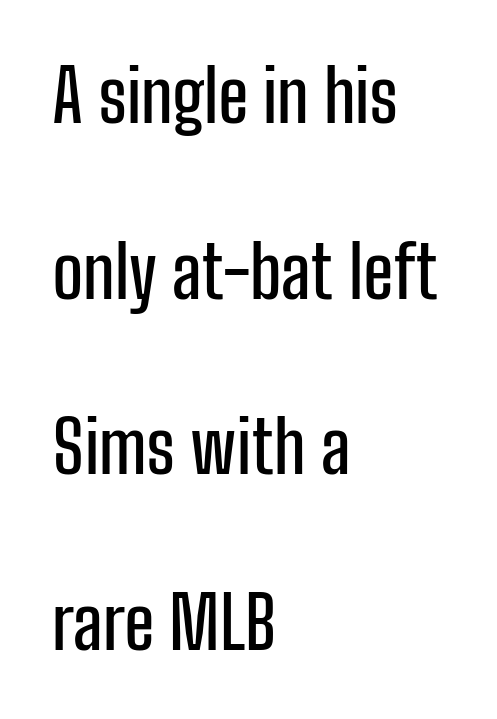
The image shows 72 px condensed sans-serif type, upright; set left-aligned, loose line spacing (2.44x), normal letter spacing, not underlined; low stroke contrast and a medium x-height.
